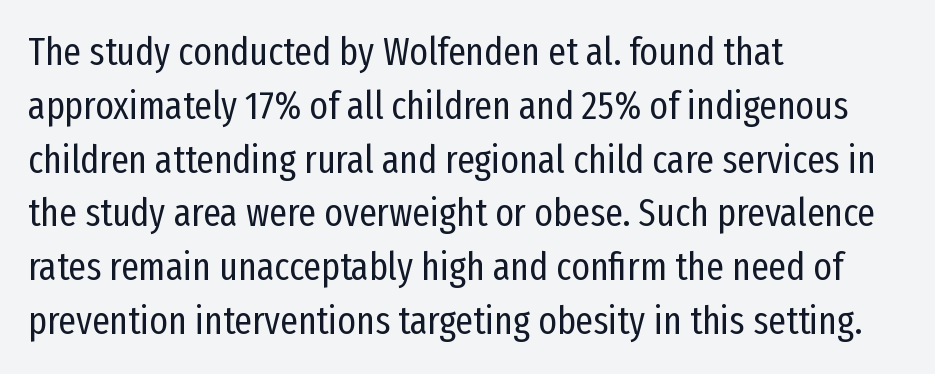
The image shows 39 px regular-weight, condensed sans-serif type, upright; set left-aligned, normal line spacing (1.38x), normal letter spacing, not underlined; low stroke contrast and a medium x-height.
